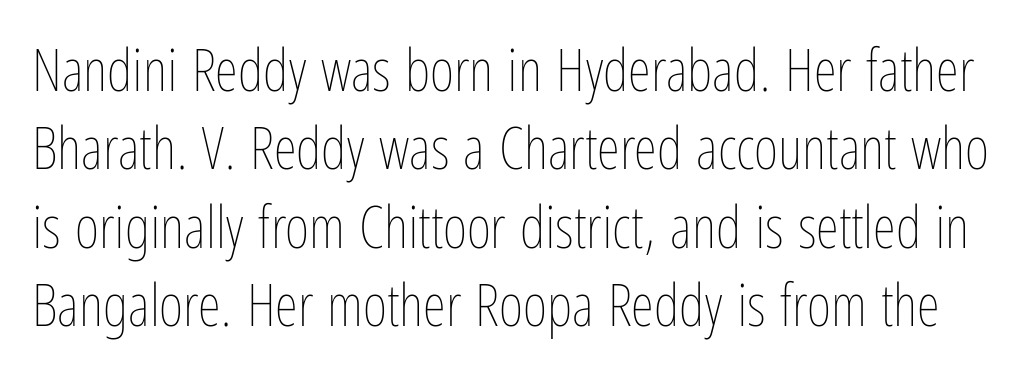
The image shows 59 px thin, condensed type, upright; set normal line spacing (1.33x), normal letter spacing, not underlined; low stroke contrast and a medium x-height.
